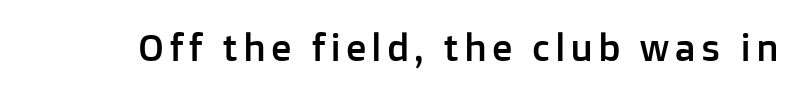
{"serif": "no", "italic": "no", "width": "normal", "stroke_contrast": "low", "x_height": "medium", "monospaced": "no", "underline": "no", "glyph_px": 38}
